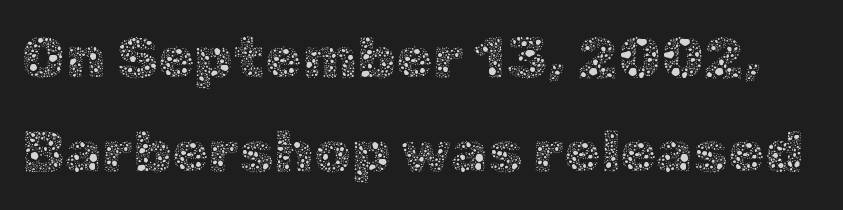
The gaps between neighbouring characters are ordinary and unremarkable. Every stem runs plumb, perpendicular to the baseline. Letters rest on an invisible, unmarked baseline. The line-height multiplier appears to be the usual default. Is the type heavy? It reads as light-to-regular instead.
